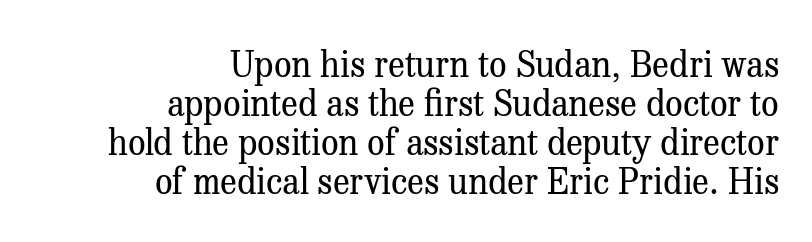
Letters rest on an invisible, unmarked baseline. This rendering uses right alignment, leaving the left contour irregular. The passage shown is typed in a proportional face where columns would drift. Notice how descenders almost collide with the ascenders below — that's tight leading. In terms of letterspacing, this is plain default setting.
